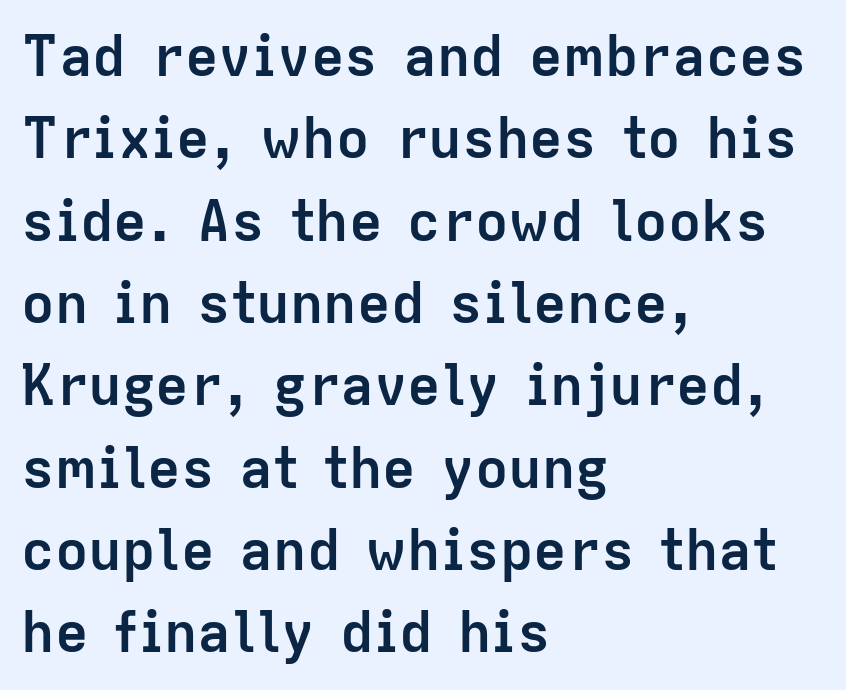
The image shows 56 px semibold sans-serif type, upright; set left-aligned, normal line spacing (1.47x), normal letter spacing, not underlined; low stroke contrast and a medium x-height.
